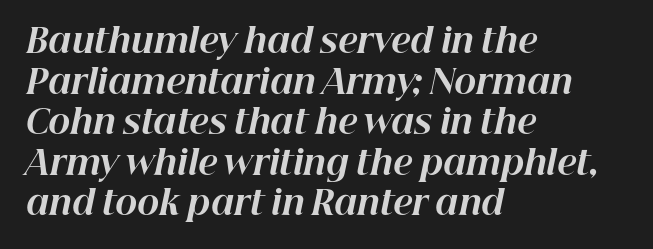
The space directly below the letters is spotless. Set as a true bold cut, around the 700 mark. Style check: oblique. Standard letterfit; no display-style spreading of the glyphs. Typeset ragged right — the left edge is the straight one.
